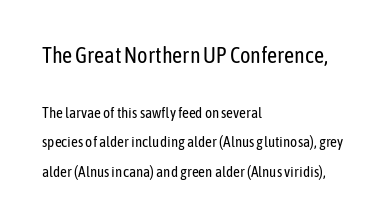
Leading is clearly above the norm, producing a sparse column. Stroke thickness stays within the range of a standard reading face or lighter. Note: larger setting up top, smaller setting below. Underlining? Definitely not there. This is the regular roman posture of the typeface.
